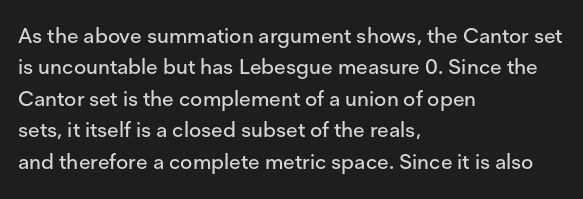
Unmarked baselines from the first word to the last. Every character sits straight up, as roman type does. The lines in this sample share a left origin and differ only in where they stop. Summary of vertical rhythm: regular, with standard interline spacing. Inter-character spacing is left at the font's built-in metrics.
